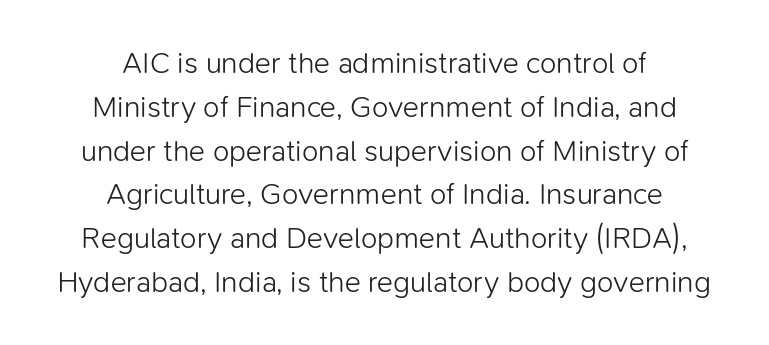
Q: Is the text bold? A: No.
Q: Is the text italic (slanted)? A: No, it is upright.
Q: Is the typeface a serif or a sans-serif typeface? A: Sans-serif.
Q: Is the text underlined? A: No.
Q: How is the paragraph aligned? A: Centered.
Q: Is the spacing between letters normal or unusually wide? A: Normal.
Q: Is the spacing between lines tight, normal or loose? A: Normal.
Q: Width (condensed, normal, or wide)? A: Normal.
Q: Stroke contrast? A: Low.
Q: x-height? A: Medium.
Q: Monospaced? A: No.
